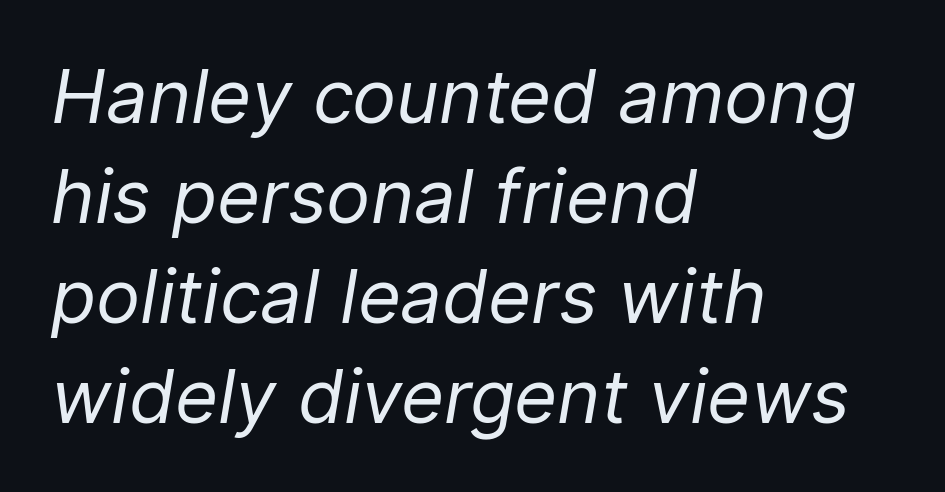
This rendering features lettering with no underline. Tall strokes in this sample are angled rather than plumb. The rendering uses a moderate line-height, typical for paragraphs. Students, note that the glyphs here touch the page at normal intervals. The rendering uses natural spacing where letterforms have individual widths.
